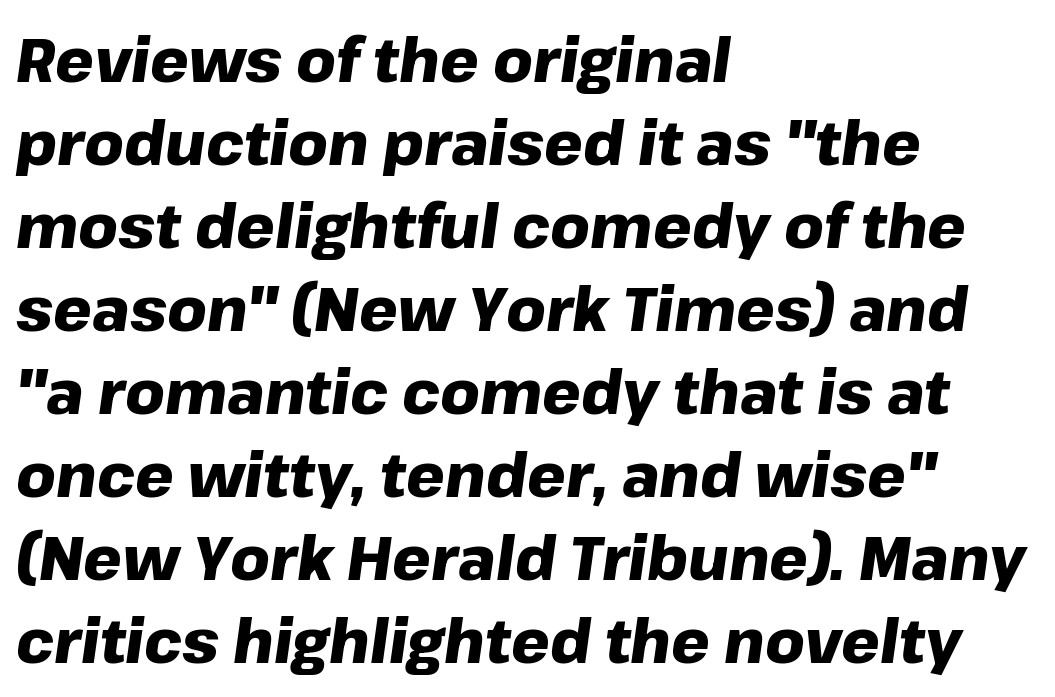
The image shows 61 px heavy type, italic (leaning right); set left-aligned, normal line spacing (1.36x), normal letter spacing, not underlined; low stroke contrast and a medium x-height.
